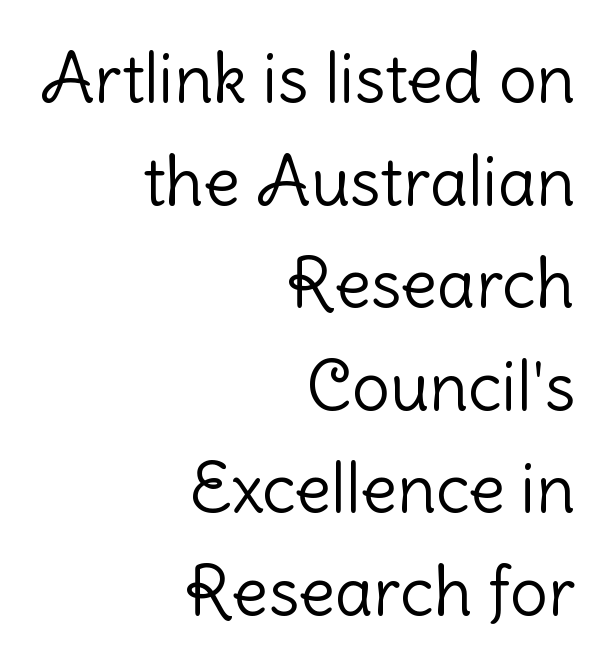
{"serif": "no", "italic": "no", "bold": "no", "weight": "light", "width": "normal", "stroke_contrast": "low", "x_height": "medium", "monospaced": "no", "underline": "no", "align": "right", "line_spacing": "normal", "line_spacing_ratio": 1.53, "letter_spacing": "normal", "letter_spacing_em": 0.0, "glyph_px": 67}
